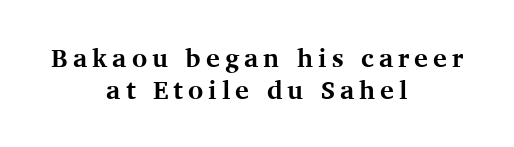
{"italic": "no", "bold": "yes", "underline": "no", "align": "center", "line_spacing_ratio": 1.24, "glyph_px": 26}
